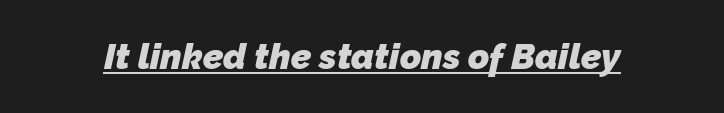
Q: Is the text bold? A: Yes.
Q: Is the typeface a serif or a sans-serif typeface? A: Sans-serif.
Q: Is the text underlined? A: Yes.
Q: Is the spacing between letters normal or unusually wide? A: Normal.
Q: Width (condensed, normal, or wide)? A: Normal.
Q: Stroke contrast? A: Low.
Q: x-height? A: Medium.
Q: Monospaced? A: No.
